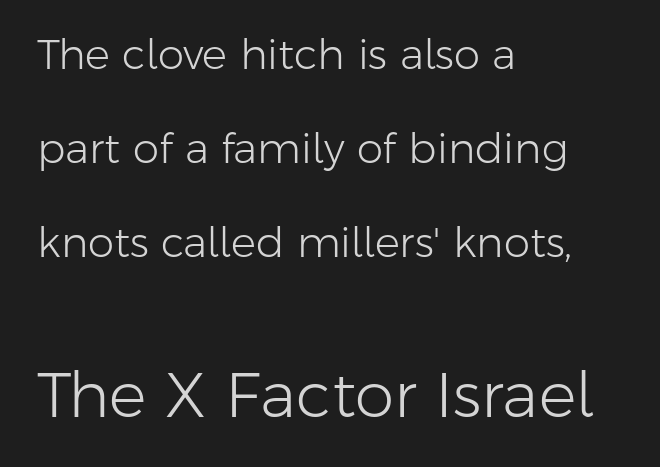
Q: Is the text bold? A: No.
Q: Is the text italic (slanted)? A: No, it is upright.
Q: Is the typeface a serif or a sans-serif typeface? A: Sans-serif.
Q: Is the text underlined? A: No.
Q: How is the paragraph aligned? A: Left-aligned.
Q: Is the spacing between letters normal or unusually wide? A: Normal.
Q: Is the spacing between lines tight, normal or loose? A: Loose.
Q: Which block of text is set in a larger size, the first (top) or the second (bottom)? A: The second (bottom) one.
Q: Width (condensed, normal, or wide)? A: Normal.
Q: Stroke contrast? A: Low.
Q: x-height? A: Medium.
Q: Monospaced? A: No.
